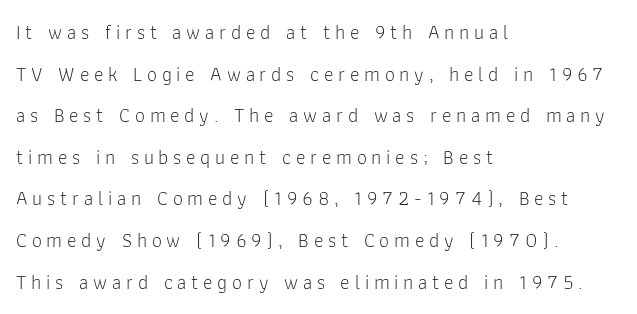
Q: Is the text bold? A: No.
Q: Is the text italic (slanted)? A: No, it is upright.
Q: Is the text underlined? A: No.
Q: How is the paragraph aligned? A: Left-aligned.
Q: Is the spacing between letters normal or unusually wide? A: Unusually wide.
Q: Is the spacing between lines tight, normal or loose? A: Loose.
